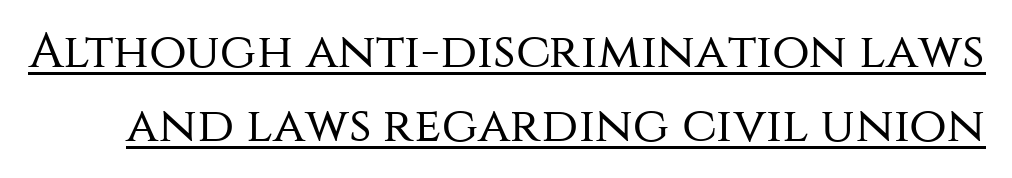
Are there feet on the stems? There aren't — it's a sans. Think standard paragraph weight, or any step lighter than that. Quick note: underline on. Each letter keeps its own natural width here, so spacing adapts to shape.
